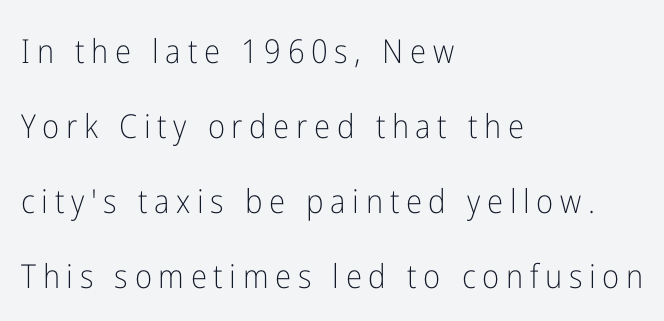
{"serif": "no", "italic": "no", "bold": "no", "weight": "light", "width": "condensed", "stroke_contrast": "low", "x_height": "medium", "monospaced": "no", "underline": "no", "align": "left", "line_spacing": "loose", "line_spacing_ratio": 2.27, "letter_spacing": "wide", "letter_spacing_em": 0.2, "glyph_px": 33}
